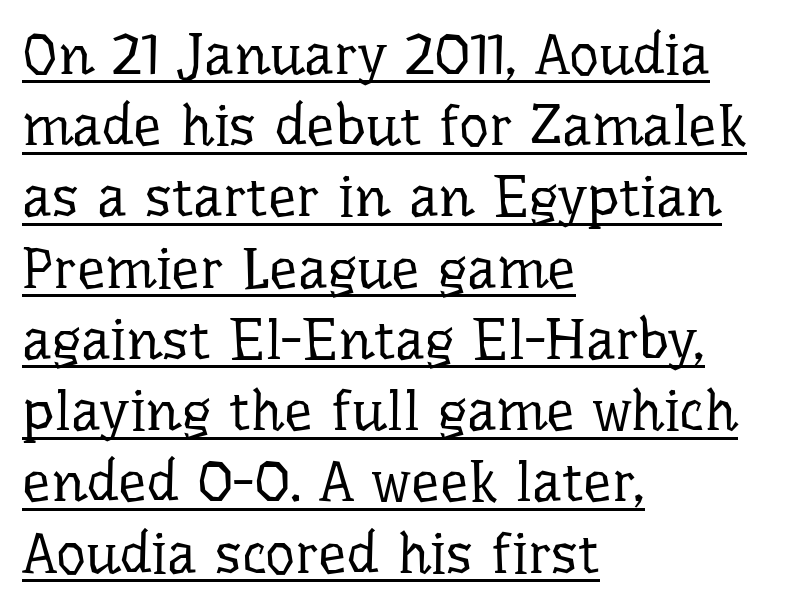
The letters carry serifs — small finishing strokes at the ends of their stems. These lines were composed using upright roman letters. The tracking reads as untouched default to a designer's eye. The font is comparable to plain body text, perhaps lighter.
